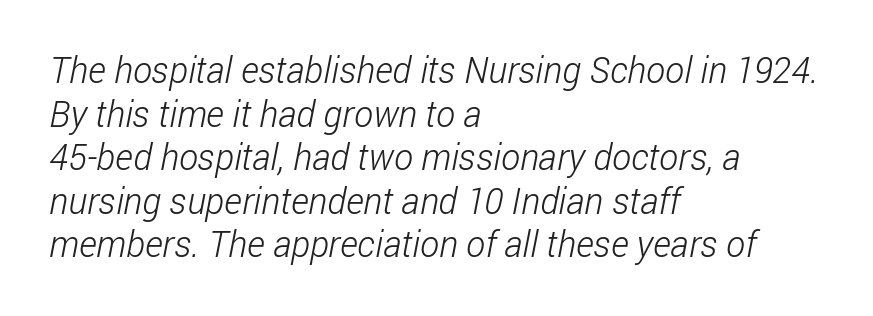
Q: Is the text bold? A: No.
Q: Is the typeface a serif or a sans-serif typeface? A: Sans-serif.
Q: Is the text underlined? A: No.
Q: How is the paragraph aligned? A: Left-aligned.
Q: Is the spacing between letters normal or unusually wide? A: Normal.
Q: Width (condensed, normal, or wide)? A: Condensed.
Q: Stroke contrast? A: Low.
Q: x-height? A: Medium.
Q: Monospaced? A: No.
